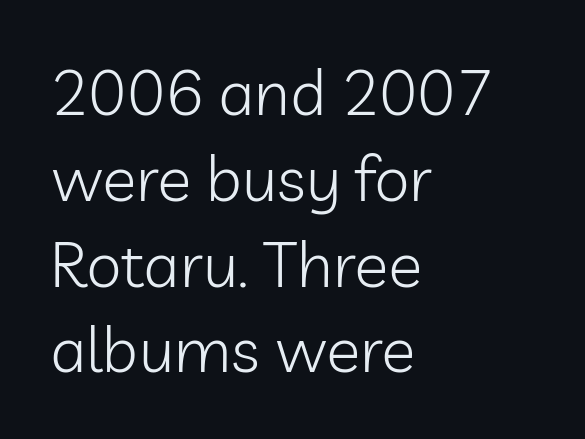
{"serif": "no", "italic": "no", "bold": "no", "weight": "light", "width": "normal", "stroke_contrast": "low", "x_height": "medium", "monospaced": "no", "underline": "no", "align": "left", "line_spacing": "normal", "line_spacing_ratio": 1.34, "letter_spacing": "normal", "letter_spacing_em": 0.0, "glyph_px": 64}
